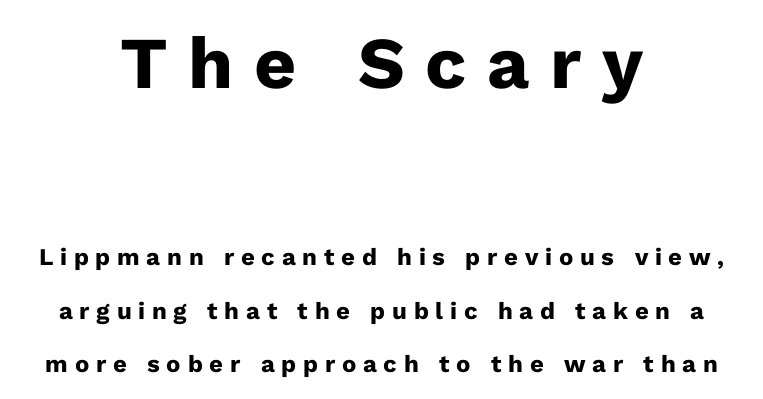
{"serif": "no", "italic": "no", "bold": "yes", "weight": "heavy", "width": "normal", "stroke_contrast": "low", "x_height": "medium", "monospaced": "no", "underline": "no", "align": "center", "line_spacing": "loose", "line_spacing_ratio": 2.24, "letter_spacing": "wide", "letter_spacing_em": 0.28, "larger_block": "first", "size_ratio": 3.04, "glyph_px": 73}
